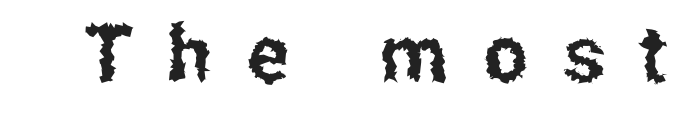
The letters stand straight up with perfectly vertical stems. The gap between lines stays unmarked. Think of a printed novel: that variable character pitch is what you see here. In terms of letterspacing, this is a distinctly airy, spread setting.
